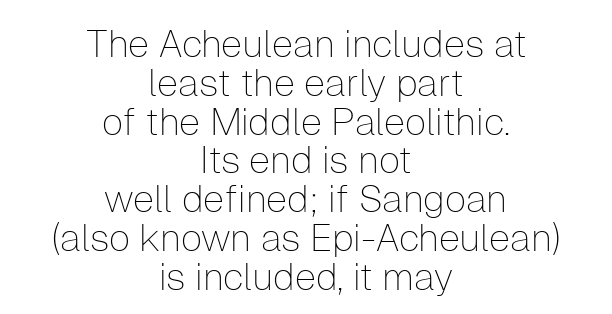
Q: Is the text bold? A: No.
Q: Is the text italic (slanted)? A: No, it is upright.
Q: Is the typeface a serif or a sans-serif typeface? A: Sans-serif.
Q: Is the text underlined? A: No.
Q: How is the paragraph aligned? A: Centered.
Q: Is the spacing between letters normal or unusually wide? A: Normal.
Q: Is the spacing between lines tight, normal or loose? A: Tight.
Q: Width (condensed, normal, or wide)? A: Normal.
Q: Stroke contrast? A: Low.
Q: x-height? A: Medium.
Q: Monospaced? A: No.
